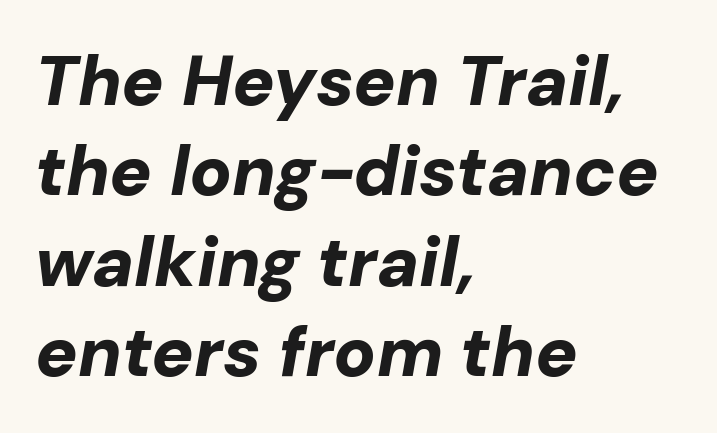
A clean baseline with only descenders dipping below it. Students, observe: this is what conventionally led text looks like. Observe the ordinary spacing: letters are neighbours, not strangers. Observe the lean: these are italic letterforms. Typographic density is high because the face is bold.
